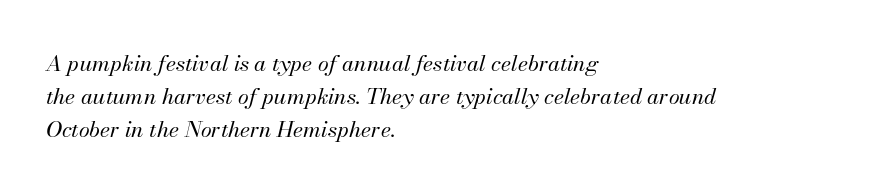
The image shows 22 px text type, italic (leaning right); set left-aligned, normal line spacing (1.51x), normal letter spacing, not underlined.
